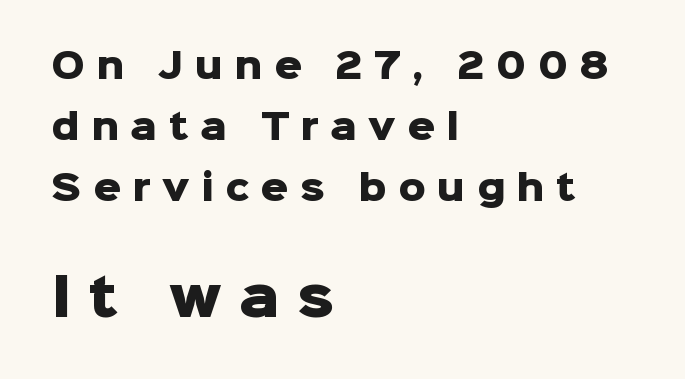
{"serif": "no", "italic": "no", "bold": "yes", "weight": "heavy", "width": "normal", "stroke_contrast": "low", "x_height": "medium", "monospaced": "no", "underline": "no", "align": "left", "line_spacing_ratio": 1.8, "letter_spacing": "wide", "letter_spacing_em": 0.34, "larger_block": "second", "size_ratio": 1.5, "glyph_px": 51}
